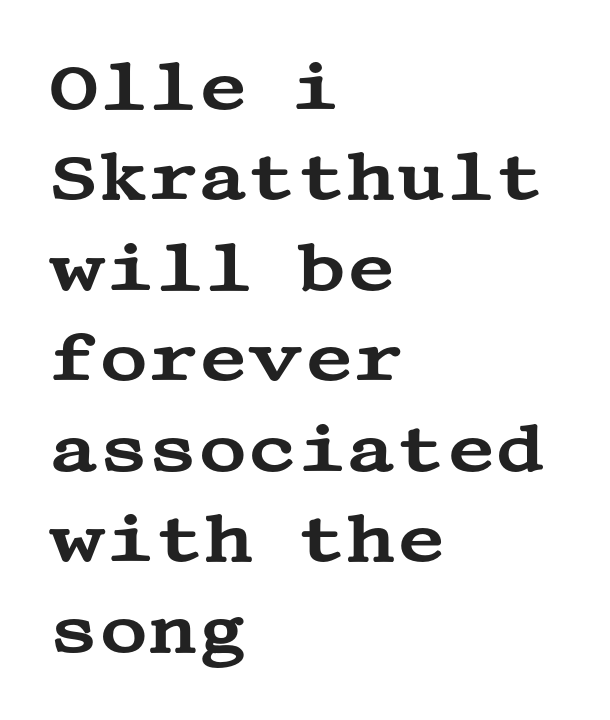
{"serif": "yes", "italic": "no", "width": "wide", "stroke_contrast": "medium", "x_height": "large", "underline": "no", "align": "left", "line_spacing": "normal", "line_spacing_ratio": 1.35, "letter_spacing": "normal", "letter_spacing_em": 0.0, "glyph_px": 67}
